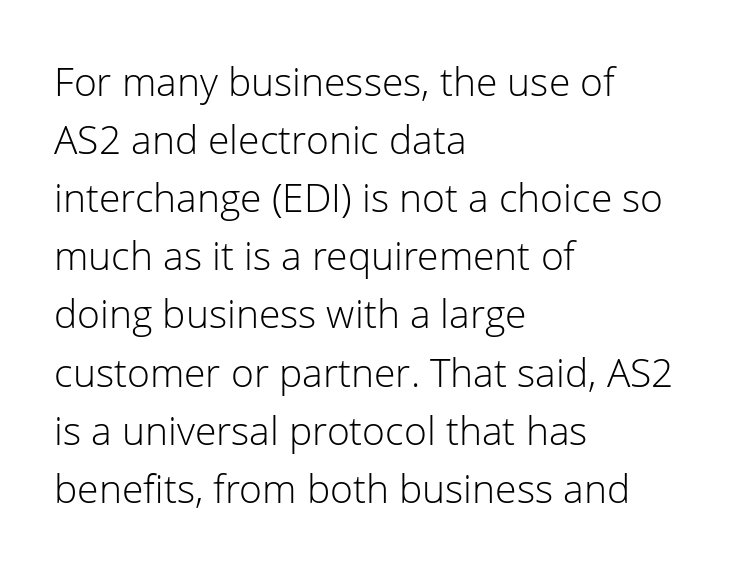
The image shows 39 px light sans-serif type, upright; set left-aligned, normal line spacing (1.49x), normal letter spacing, not underlined; low stroke contrast and a medium x-height.
